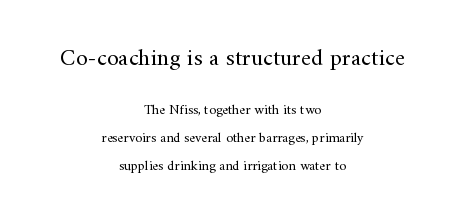
Notice how the stems are strictly vertical — no italics here. Casual observation: everything's sitting right in the middle. No chunkiness to these letters — they're not bold. Typesetter's note — upper block bumped up in size, lower block left smaller. Summary of vertical rhythm: relaxed, with wide interline spacing. The space beneath each line is pristine and unruled.
